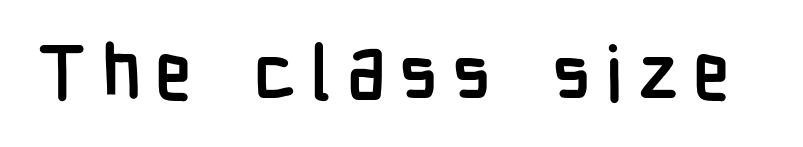
The image shows 75 px semibold, condensed sans-serif type, upright; set not underlined; low stroke contrast and a medium x-height.
